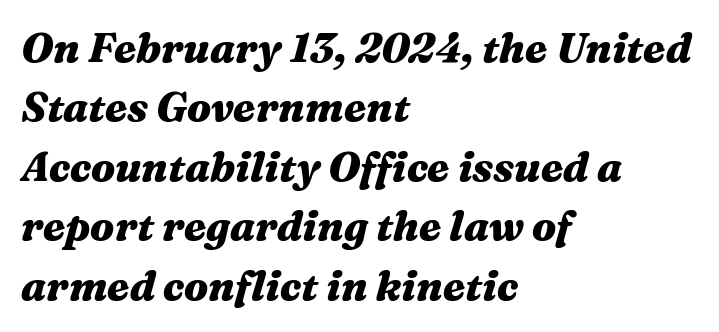
{"italic": "yes", "lean": "right", "slant_degrees": 16, "bold": "yes", "weight": "heavy", "width": "wide", "stroke_contrast": "medium", "x_height": "medium", "monospaced": "no", "underline": "no", "align": "left", "line_spacing": "normal", "line_spacing_ratio": 1.45, "letter_spacing": "normal", "letter_spacing_em": 0.0, "glyph_px": 41}
